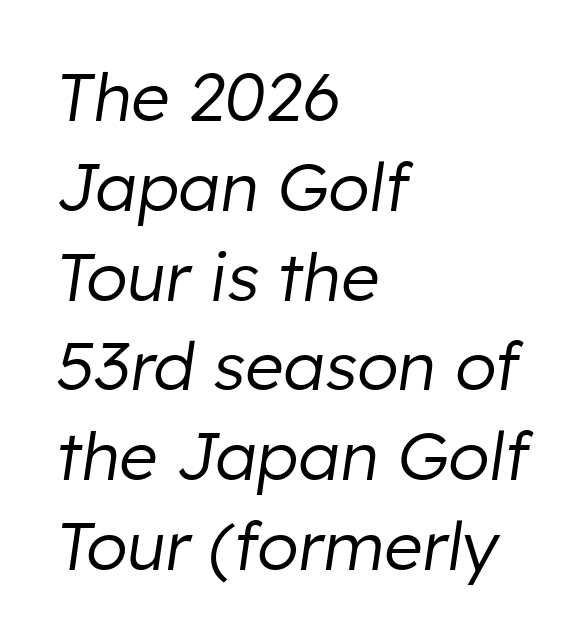
Baseline-to-baseline distance is the conventional proportion of letter height. On a weight scale, this lands at 450 or below. The lines in this sample share a left origin and differ only in where they stop. Honestly, there is no underline to notice here at all. Standard letterfit; no display-style spreading of the glyphs. A typesetter would call this proportional, since set widths differ per character.
